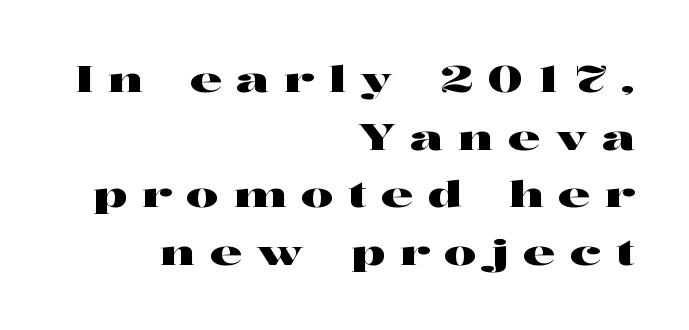
{"serif": "yes", "italic": "no", "width": "wide", "stroke_contrast": "high", "x_height": "medium", "monospaced": "no", "underline": "no", "align": "right", "line_spacing": "normal", "line_spacing_ratio": 1.6, "letter_spacing": "wide", "letter_spacing_em": 0.41, "glyph_px": 36}
